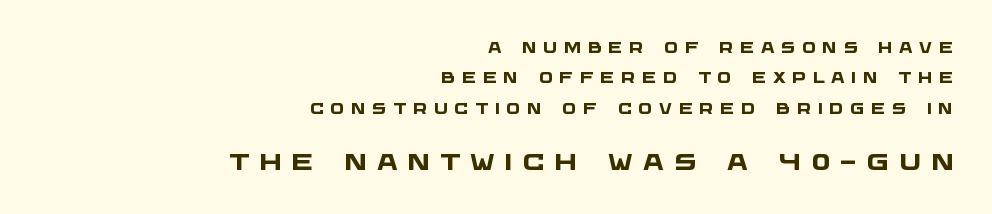
{"bold": "yes", "underline": "no", "align": "right", "line_spacing": "loose", "line_spacing_ratio": 2.03, "letter_spacing": "wide", "letter_spacing_em": 0.44, "larger_block": "second", "size_ratio": 1.53, "glyph_px": 23}
